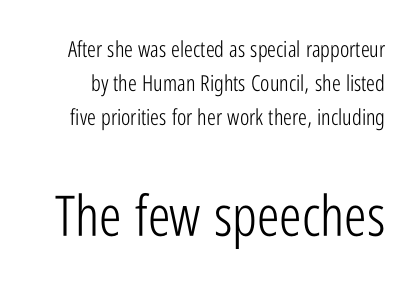
Line spacing here is normal. If you squint, the bottom block still reads clearly — it's the larger of the two. Notice how the stems are strictly vertical — no italics here. Only glyphs here, with clear space below each row.
